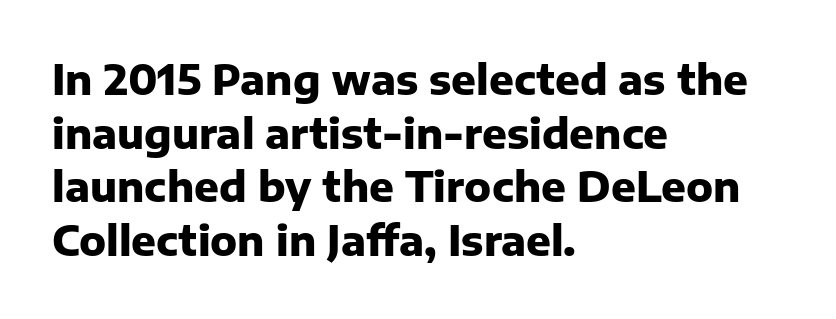
Q: Is the text bold? A: Yes.
Q: Is the text italic (slanted)? A: No, it is upright.
Q: Is the typeface a serif or a sans-serif typeface? A: Sans-serif.
Q: Is the text underlined? A: No.
Q: How is the paragraph aligned? A: Left-aligned.
Q: Is the spacing between letters normal or unusually wide? A: Normal.
Q: Is the spacing between lines tight, normal or loose? A: Normal.
Q: Width (condensed, normal, or wide)? A: Normal.
Q: Stroke contrast? A: Low.
Q: x-height? A: Medium.
Q: Monospaced? A: No.
